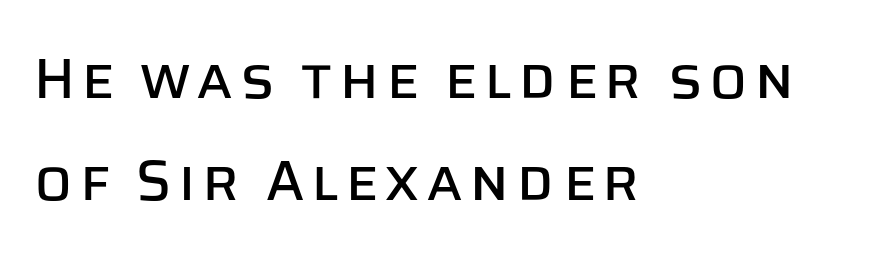
Q: Is the text italic (slanted)? A: No, it is upright.
Q: Is the typeface a serif or a sans-serif typeface? A: Sans-serif.
Q: Is the text underlined? A: No.
Q: How is the paragraph aligned? A: Left-aligned.
Q: Width (condensed, normal, or wide)? A: Normal.
Q: Stroke contrast? A: Low.
Q: x-height? A: Large.
Q: Monospaced? A: No.
